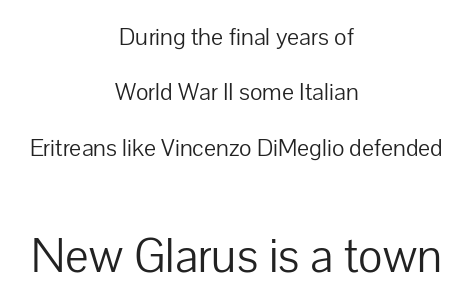
{"serif": "no", "italic": "no", "bold": "no", "weight": "light", "width": "normal", "stroke_contrast": "low", "x_height": "medium", "monospaced": "no", "underline": "no", "align": "center", "line_spacing": "loose", "line_spacing_ratio": 2.31, "letter_spacing": "normal", "letter_spacing_em": 0.0, "larger_block": "second", "size_ratio": 1.96, "glyph_px": 47}
